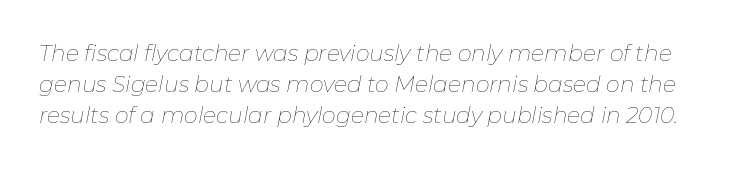
The image shows 22 px text type, italic (leaning right); set normal line spacing (1.42x), normal letter spacing, not underlined.
